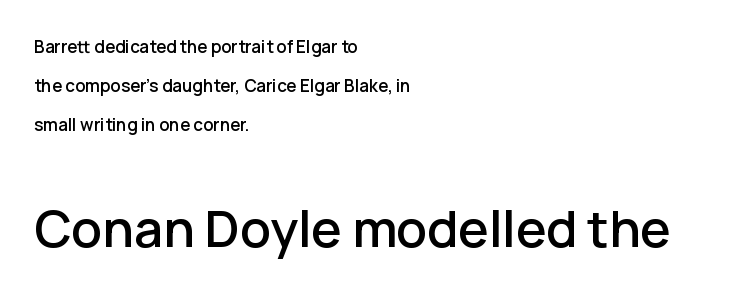
Q: Is the text italic (slanted)? A: No, it is upright.
Q: Is the typeface a serif or a sans-serif typeface? A: Sans-serif.
Q: Is the text underlined? A: No.
Q: How is the paragraph aligned? A: Left-aligned.
Q: Is the spacing between letters normal or unusually wide? A: Normal.
Q: Is the spacing between lines tight, normal or loose? A: Loose.
Q: Which block of text is set in a larger size, the first (top) or the second (bottom)? A: The second (bottom) one.
Q: Width (condensed, normal, or wide)? A: Normal.
Q: Stroke contrast? A: Low.
Q: x-height? A: Medium.
Q: Monospaced? A: No.
